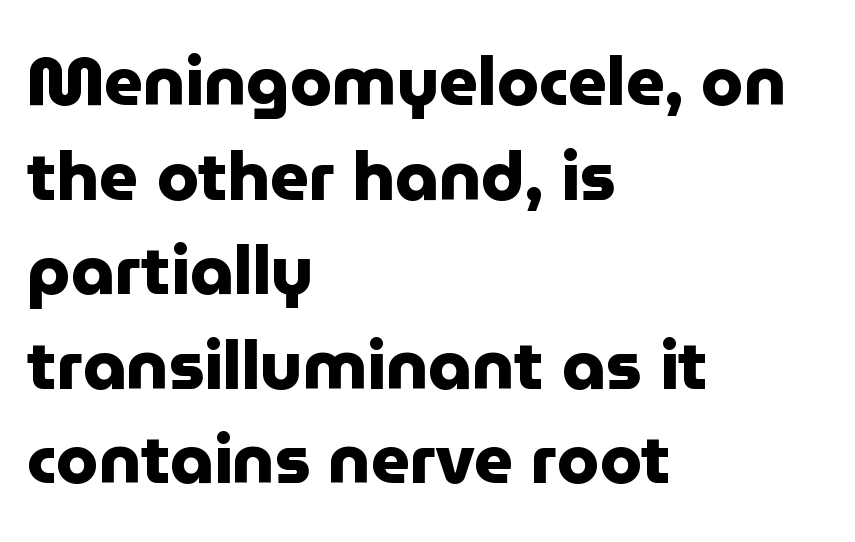
Q: Is the text bold? A: Yes.
Q: Is the text italic (slanted)? A: No, it is upright.
Q: Is the typeface a serif or a sans-serif typeface? A: Sans-serif.
Q: Is the text underlined? A: No.
Q: How is the paragraph aligned? A: Left-aligned.
Q: Is the spacing between letters normal or unusually wide? A: Normal.
Q: Is the spacing between lines tight, normal or loose? A: Normal.
Q: Width (condensed, normal, or wide)? A: Normal.
Q: Stroke contrast? A: Low.
Q: x-height? A: Medium.
Q: Monospaced? A: No.
